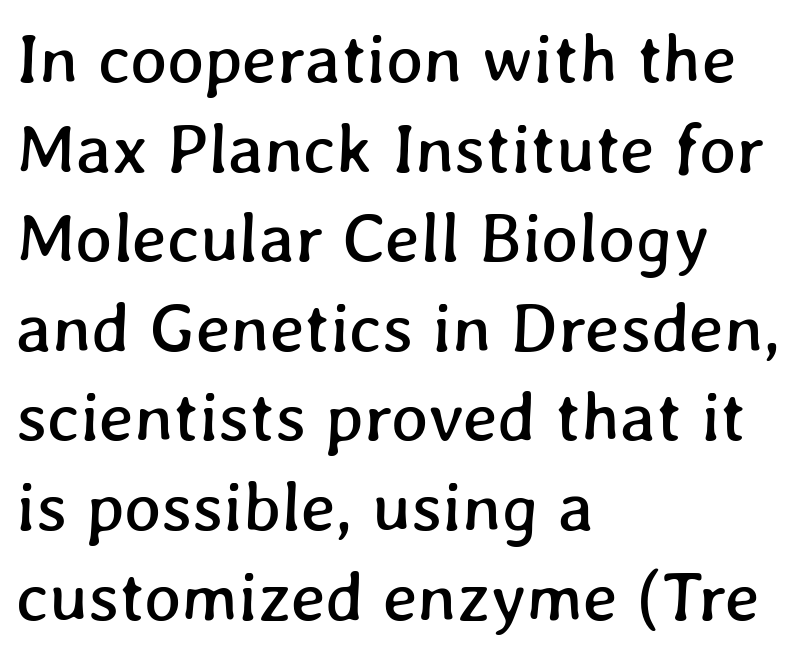
The image shows 70 px text type; set left-aligned, normal line spacing (1.28x), normal letter spacing, not underlined; low stroke contrast and a medium x-height.
